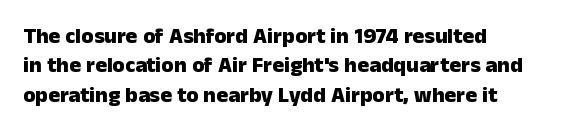
Q: Is the text bold? A: Yes.
Q: Is the text italic (slanted)? A: No, it is upright.
Q: Is the text underlined? A: No.
Q: How is the paragraph aligned? A: Left-aligned.
Q: Is the spacing between letters normal or unusually wide? A: Normal.
Q: Is the spacing between lines tight, normal or loose? A: Normal.
